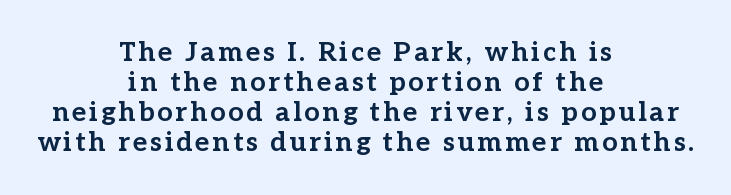
{"italic": "no", "bold": "yes", "underline": "no", "align": "center", "line_spacing": "tight", "line_spacing_ratio": 1.11, "glyph_px": 27}
